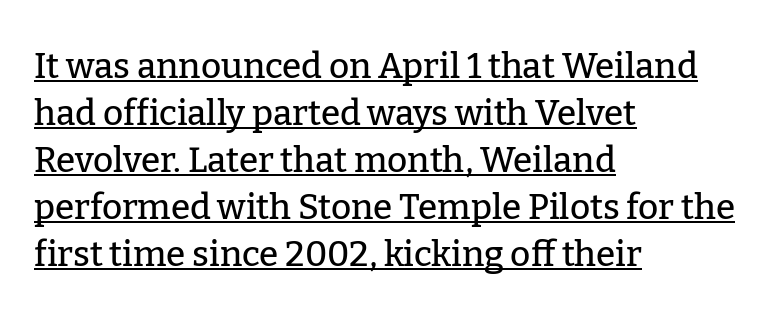
Is this a sans? No — the strokes have serifs. The rag falls on the right side of this text block. Regular leading. The letters advance in unequal steps, a hallmark of proportional type. The type sits square on the baseline with zero lean.
